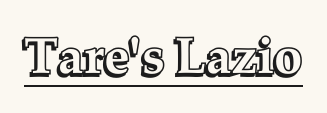
{"italic": "no", "width": "normal", "x_height": "medium", "monospaced": "no", "underline": "yes", "letter_spacing": "normal", "letter_spacing_em": 0.0, "glyph_px": 51}
